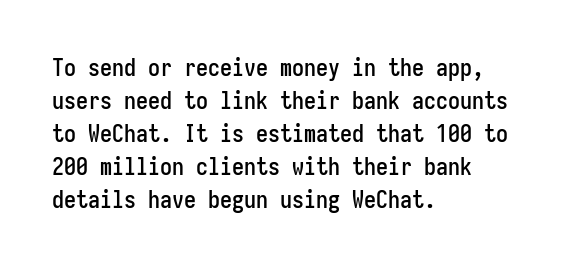
The type sits square on the baseline with zero lean. Students, observe: this is what conventionally led text looks like. Notice how the passage keeps a crisp vertical edge on the left only. Lines of text with bare space underneath.
